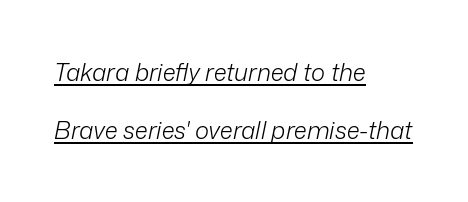
{"italic": "yes", "lean": "right", "slant_degrees": 12, "bold": "no", "underline": "yes", "align": "left", "line_spacing": "loose", "line_spacing_ratio": 2.43, "letter_spacing": "normal", "letter_spacing_em": 0.0, "glyph_px": 24}
